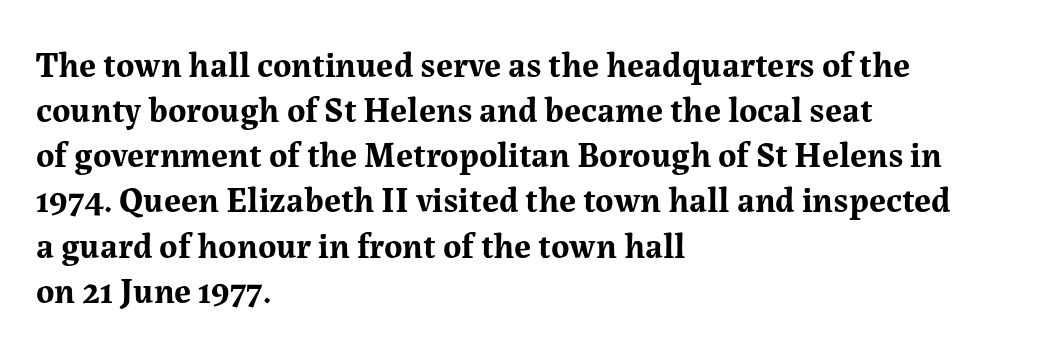
The baseline area is clear. Every row of glyphs begins at an identical x-position on the left. Does the type have serifs? Yes, each stem ends in a small foot. Weight check: bold — yes, fully. Interline gaps are of average width in this sample.
